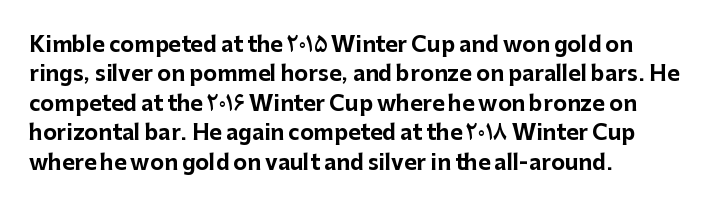
{"italic": "no", "bold": "yes", "underline": "no", "align": "left", "line_spacing": "normal", "line_spacing_ratio": 1.4, "letter_spacing": "normal", "letter_spacing_em": 0.0, "glyph_px": 21}
